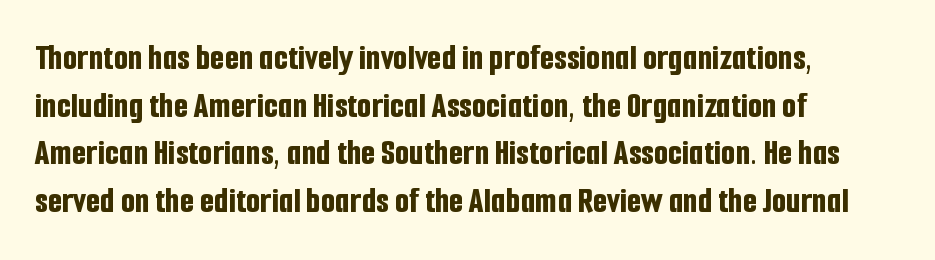
Q: Is the text bold? A: Yes.
Q: Is the text italic (slanted)? A: No, it is upright.
Q: Is the typeface a serif or a sans-serif typeface? A: Sans-serif.
Q: Is the text underlined? A: No.
Q: How is the paragraph aligned? A: Left-aligned.
Q: Is the spacing between letters normal or unusually wide? A: Normal.
Q: Is the spacing between lines tight, normal or loose? A: Normal.
Q: Width (condensed, normal, or wide)? A: Condensed.
Q: Stroke contrast? A: Low.
Q: x-height? A: Medium.
Q: Monospaced? A: No.
